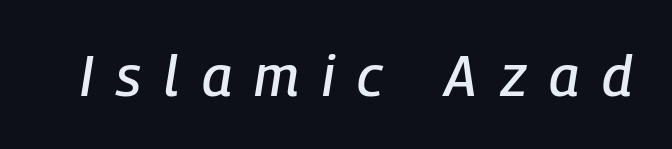
The image shows 57 px condensed type, italic (leaning right); set unusually wide letter spacing (+0.4 em), not underlined; low stroke contrast and a medium x-height.
